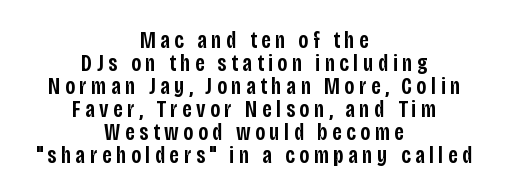
Q: Is the text bold? A: Semi-bold.
Q: Is the text italic (slanted)? A: No, it is upright.
Q: Is the text underlined? A: No.
Q: How is the paragraph aligned? A: Centered.
Q: Is the spacing between letters normal or unusually wide? A: Unusually wide.
Q: Is the spacing between lines tight, normal or loose? A: Tight.
